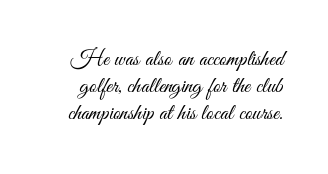
Weight: regular or lighter. Check under the words: just untouched page. Between one letter and the next there's only the usual sliver of space.
